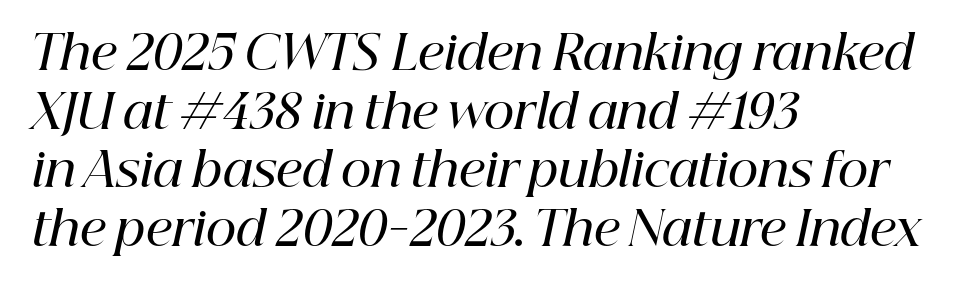
The image shows 47 px semibold serif type, italic (leaning right); set left-aligned, normal line spacing (1.25x), normal letter spacing, not underlined; high stroke contrast and a medium x-height.
